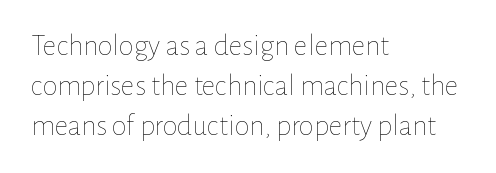
Q: Is the text bold? A: No.
Q: Is the text italic (slanted)? A: No, it is upright.
Q: Is the text underlined? A: No.
Q: How is the paragraph aligned? A: Left-aligned.
Q: Is the spacing between letters normal or unusually wide? A: Normal.
Q: Is the spacing between lines tight, normal or loose? A: Normal.
Q: Width (condensed, normal, or wide)? A: Normal.
Q: Stroke contrast? A: Low.
Q: x-height? A: Medium.
Q: Monospaced? A: No.
